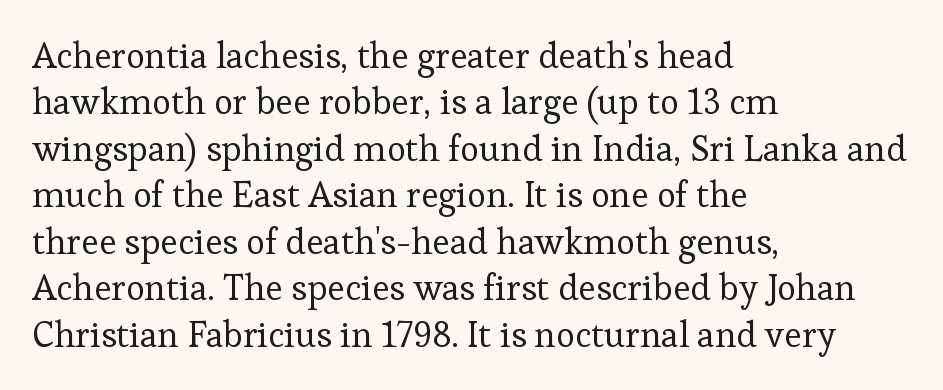
{"serif": "yes", "italic": "no", "bold": "no", "weight": "regular", "width": "normal", "stroke_contrast": "low", "x_height": "medium", "monospaced": "no", "underline": "no", "align": "left", "line_spacing": "normal", "line_spacing_ratio": 1.29, "letter_spacing": "normal", "letter_spacing_em": 0.0, "glyph_px": 36}
